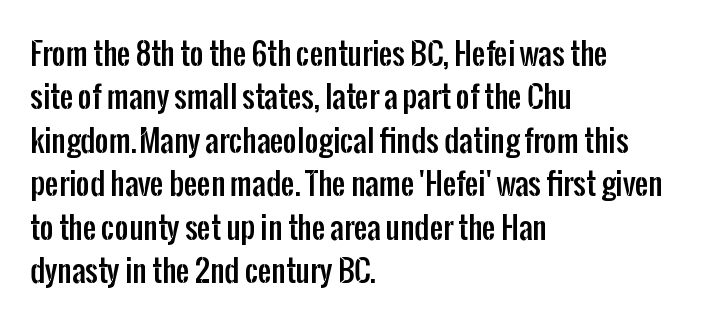
The image shows 30 px condensed sans-serif type, upright; set left-aligned, normal line spacing (1.45x), normal letter spacing, not underlined; low stroke contrast and a medium x-height.
